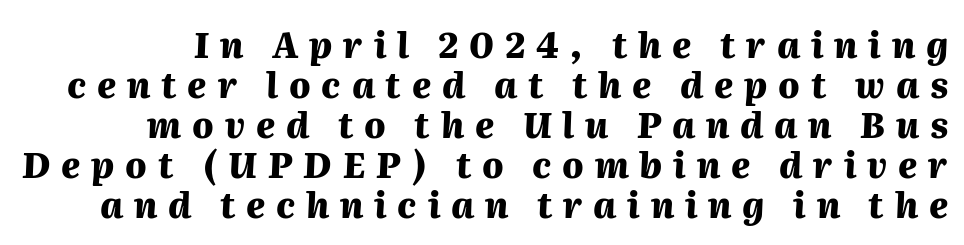
Q: Is the text bold? A: Yes.
Q: Is the text italic (slanted)? A: Yes, it leans right by about 2 degrees.
Q: Is the text underlined? A: No.
Q: Is the spacing between letters normal or unusually wide? A: Unusually wide.
Q: Is the spacing between lines tight, normal or loose? A: Tight.
Q: Width (condensed, normal, or wide)? A: Normal.
Q: Stroke contrast? A: Medium.
Q: x-height? A: Medium.
Q: Monospaced? A: No.
